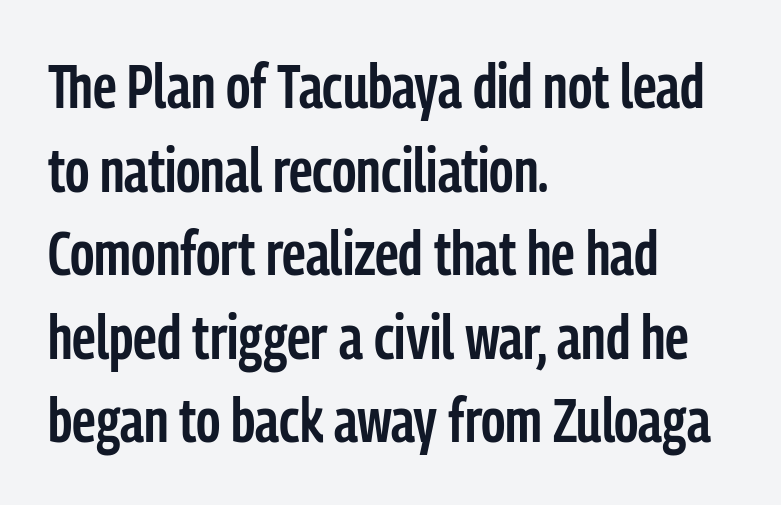
Q: Is the text bold? A: Semi-bold.
Q: Is the text italic (slanted)? A: No, it is upright.
Q: Is the typeface a serif or a sans-serif typeface? A: Sans-serif.
Q: Is the text underlined? A: No.
Q: How is the paragraph aligned? A: Left-aligned.
Q: Is the spacing between letters normal or unusually wide? A: Normal.
Q: Is the spacing between lines tight, normal or loose? A: Normal.
Q: Width (condensed, normal, or wide)? A: Condensed.
Q: Stroke contrast? A: Low.
Q: x-height? A: Medium.
Q: Monospaced? A: No.
